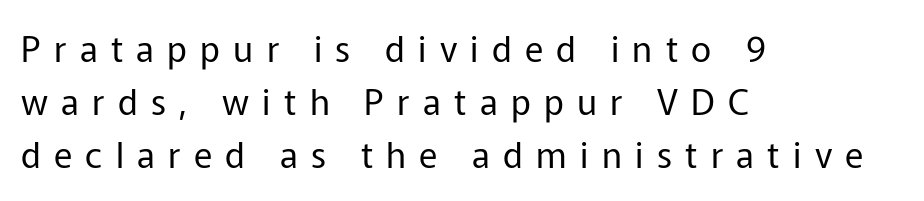
{"serif": "no", "italic": "no", "bold": "no", "weight": "regular", "width": "normal", "stroke_contrast": "low", "x_height": "medium", "monospaced": "no", "underline": "no", "align": "left", "line_spacing": "normal", "line_spacing_ratio": 1.52, "letter_spacing": "wide", "letter_spacing_em": 0.38, "glyph_px": 35}
